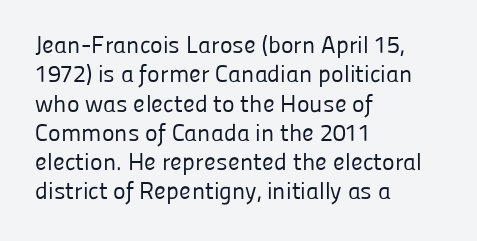
The image shows 24 px text type, upright; set left-aligned, line spacing 1.22x, normal letter spacing, not underlined.
